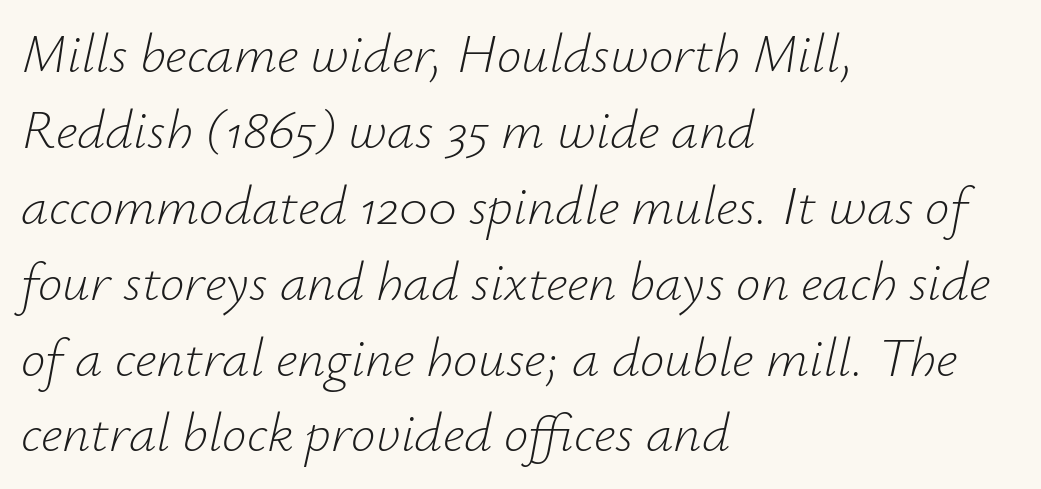
The setting favours the left margin, as ordinary paragraphs usually do. The typeface has the unassuming heft of standard copy or less. Check under the words: just untouched page. In terms of letterspacing, this is plain default setting.
